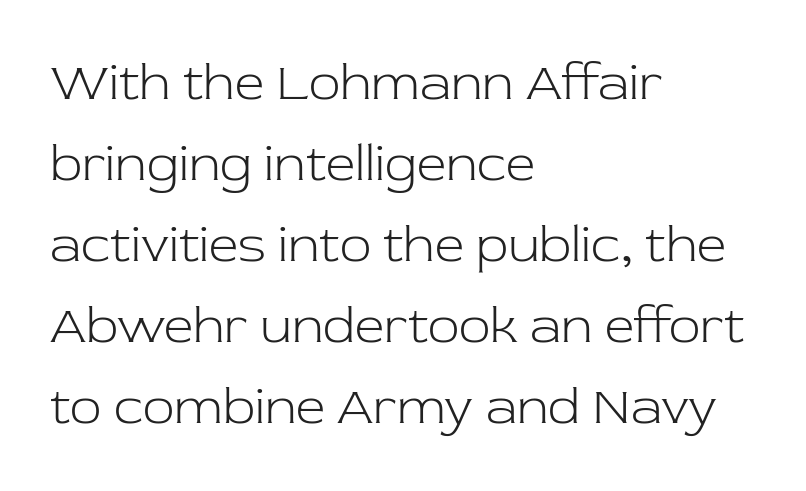
Leading: standard. The rendering keeps characters at their native spacing. Each row of text sits above clean, open space. Examine the stroke ends and you'll spot serifs.
